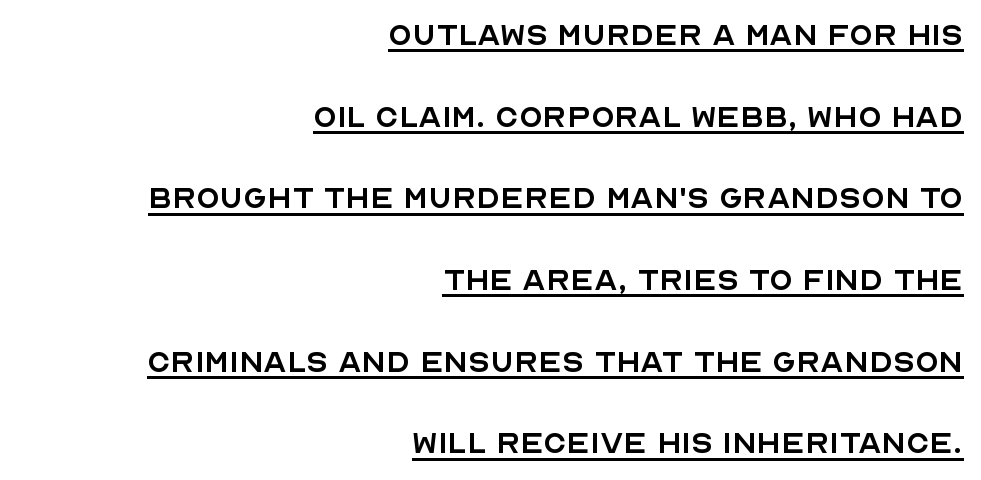
The image shows 38 px regular-weight sans-serif type, upright; set right-aligned, loose line spacing (2.15x), normal letter spacing, underlined; a large x-height.
